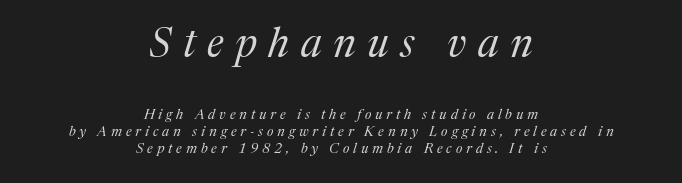
The image shows 41 px regular-weight serif type, italic (leaning right); set centered, line spacing 1.2x, unusually wide letter spacing (+0.28 em), not underlined; the first (top) block is 2.93x larger; medium stroke contrast and a medium x-height.
